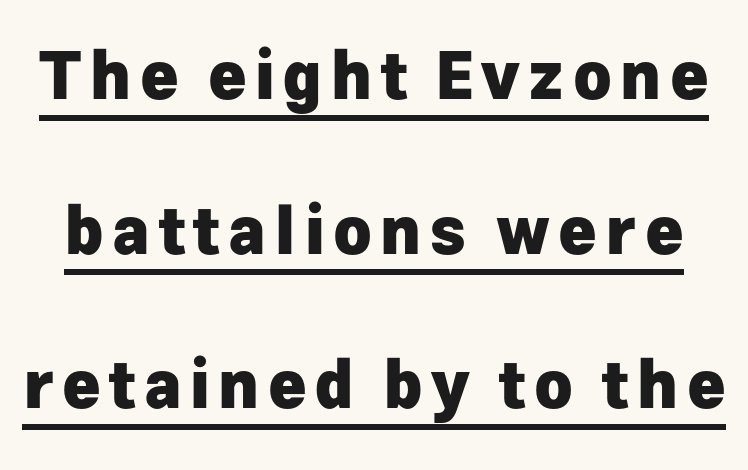
Q: Is the text bold? A: Yes.
Q: Is the text italic (slanted)? A: No, it is upright.
Q: Is the typeface a serif or a sans-serif typeface? A: Sans-serif.
Q: Is the text underlined? A: Yes.
Q: Is the spacing between lines tight, normal or loose? A: Loose.
Q: Width (condensed, normal, or wide)? A: Normal.
Q: Stroke contrast? A: Low.
Q: x-height? A: Medium.
Q: Monospaced? A: No.
